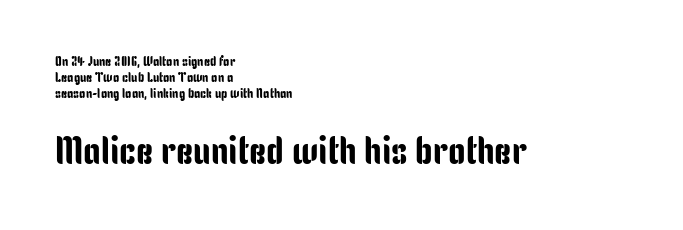
Q: Is the text italic (slanted)? A: No, it is upright.
Q: Is the typeface a serif or a sans-serif typeface? A: Sans-serif.
Q: Is the text underlined? A: No.
Q: How is the paragraph aligned? A: Left-aligned.
Q: Is the spacing between letters normal or unusually wide? A: Normal.
Q: Is the spacing between lines tight, normal or loose? A: Tight.
Q: Which block of text is set in a larger size, the first (top) or the second (bottom)? A: The second (bottom) one.
Q: Width (condensed, normal, or wide)? A: Condensed.
Q: Stroke contrast? A: Low.
Q: x-height? A: Medium.
Q: Monospaced? A: No.
